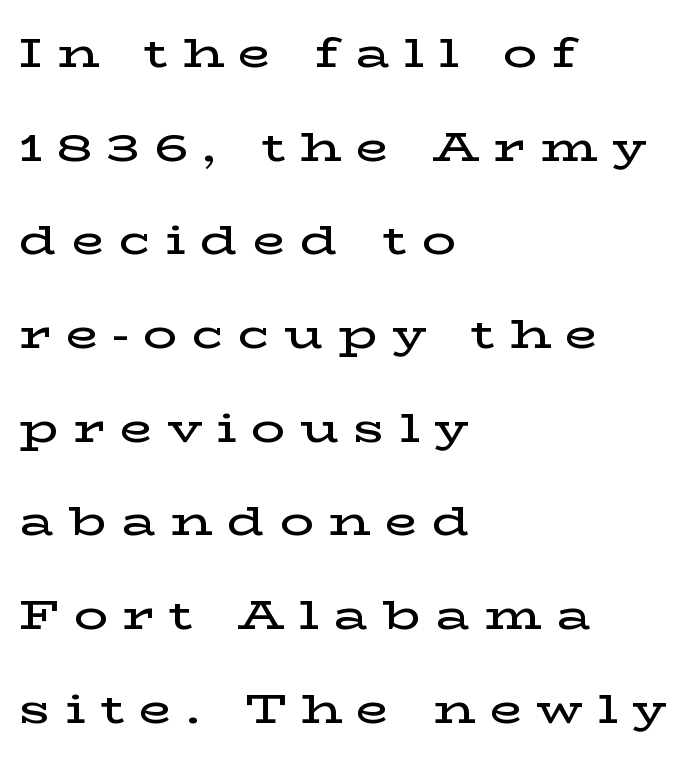
Q: Is the text bold? A: Semi-bold.
Q: Is the text italic (slanted)? A: No, it is upright.
Q: Is the typeface a serif or a sans-serif typeface? A: Serif.
Q: Is the text underlined? A: No.
Q: How is the paragraph aligned? A: Left-aligned.
Q: Is the spacing between letters normal or unusually wide? A: Unusually wide.
Q: Is the spacing between lines tight, normal or loose? A: Loose.
Q: Width (condensed, normal, or wide)? A: Wide.
Q: Stroke contrast? A: Low.
Q: x-height? A: Medium.
Q: Monospaced? A: No.
